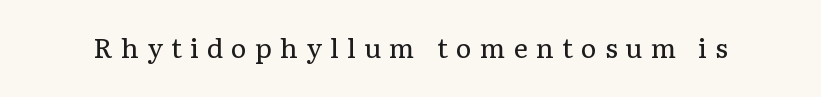
Q: Is the text bold? A: No.
Q: Is the text italic (slanted)? A: No, it is upright.
Q: Is the text underlined? A: No.
Q: Is the spacing between letters normal or unusually wide? A: Unusually wide.
